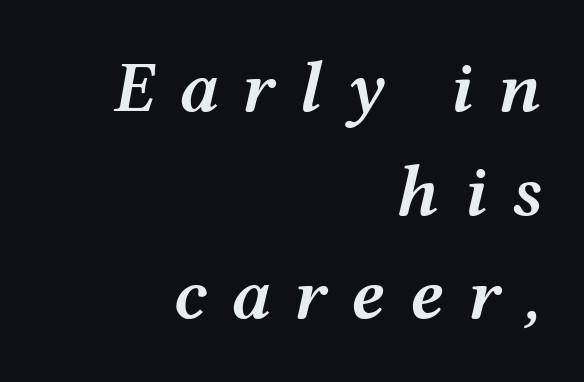
Each row of text sits above clean, open space. Where is the straight margin? On the right. A typesetter would mark this as italic. Display-style spreading of the glyphs; the letterfit is very open. The rendering uses a moderate line-height, typical for paragraphs. Weight check: semibold — heavier than regular, not quite bold.
